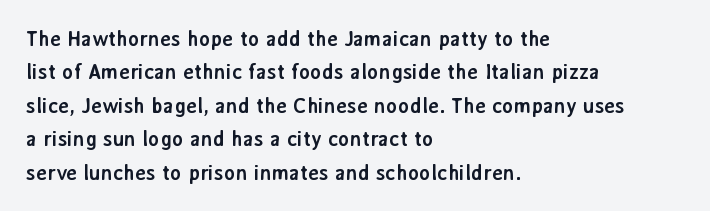
The image shows 21 px bold type, upright; set left-aligned, normal line spacing (1.59x), normal letter spacing, not underlined.
